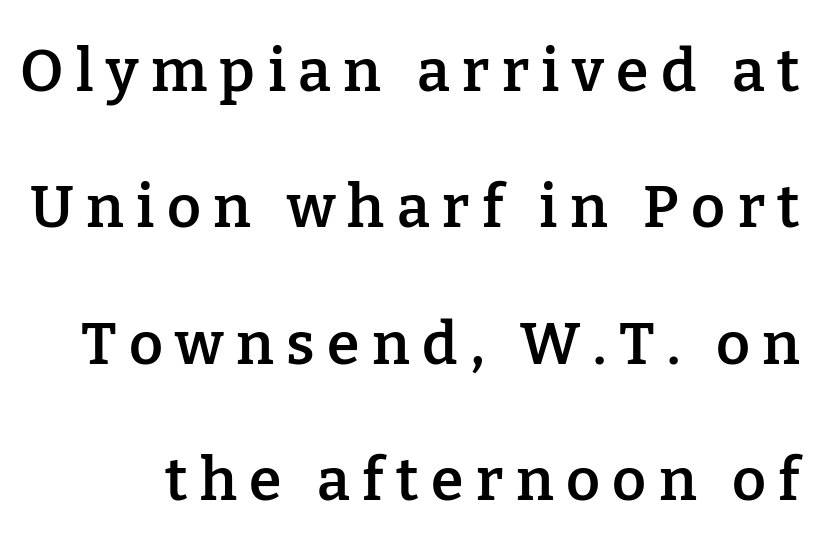
The image shows 59 px semibold serif type, upright; set loose line spacing (2.31x), unusually wide letter spacing (+0.21 em), not underlined; low stroke contrast and a medium x-height.
